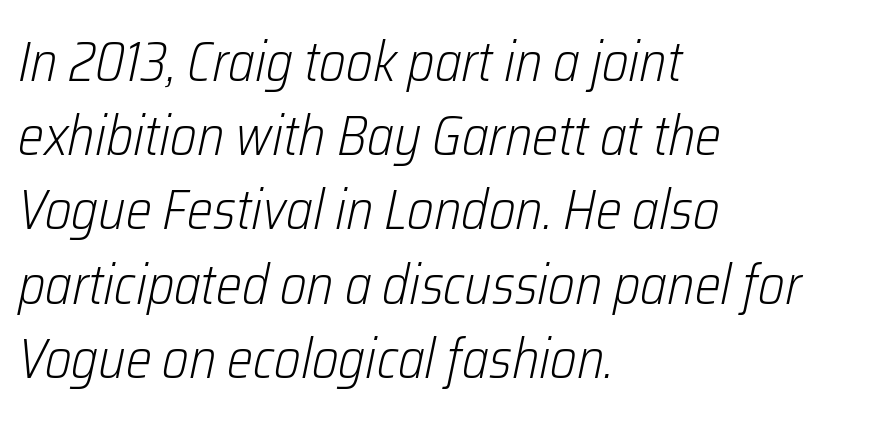
{"italic": "yes", "lean": "right", "slant_degrees": 12, "bold": "no", "weight": "light", "width": "condensed", "stroke_contrast": "low", "x_height": "medium", "monospaced": "no", "underline": "no", "align": "left", "line_spacing": "normal", "line_spacing_ratio": 1.35, "letter_spacing": "normal", "letter_spacing_em": 0.0, "glyph_px": 55}
